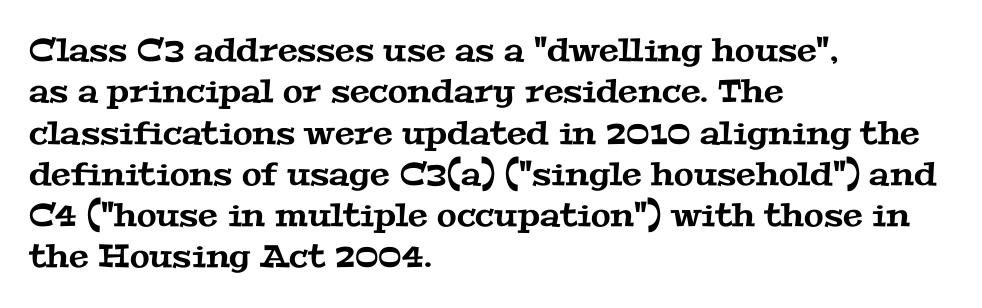
Typographically, this falls in the serif category. How would I describe the line gaps? Plain and ordinary. Note the varied advance widths — an 'i' is clearly narrower than an 'm'. Horizontal alignment here is leftward, the default for most running prose.
